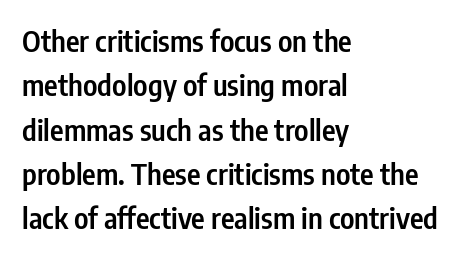
Q: Is the text bold? A: Semi-bold.
Q: Is the text italic (slanted)? A: No, it is upright.
Q: Is the typeface a serif or a sans-serif typeface? A: Sans-serif.
Q: Is the text underlined? A: No.
Q: How is the paragraph aligned? A: Left-aligned.
Q: Is the spacing between letters normal or unusually wide? A: Normal.
Q: Is the spacing between lines tight, normal or loose? A: Normal.
Q: Width (condensed, normal, or wide)? A: Condensed.
Q: Stroke contrast? A: Low.
Q: x-height? A: Medium.
Q: Monospaced? A: No.
